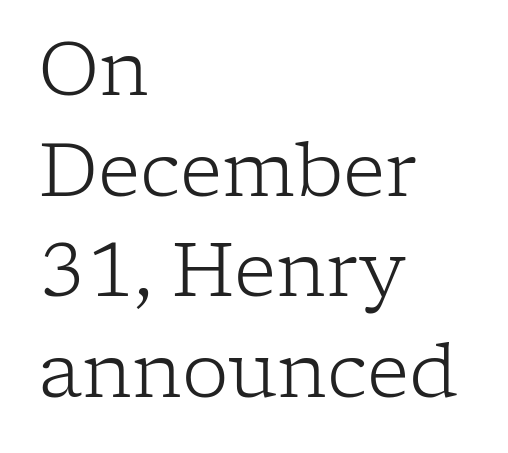
Q: Is the text bold? A: No.
Q: Is the text italic (slanted)? A: No, it is upright.
Q: Is the typeface a serif or a sans-serif typeface? A: Serif.
Q: Is the text underlined? A: No.
Q: How is the paragraph aligned? A: Left-aligned.
Q: Is the spacing between letters normal or unusually wide? A: Normal.
Q: Is the spacing between lines tight, normal or loose? A: Normal.
Q: Width (condensed, normal, or wide)? A: Normal.
Q: Stroke contrast? A: Low.
Q: x-height? A: Medium.
Q: Monospaced? A: No.
